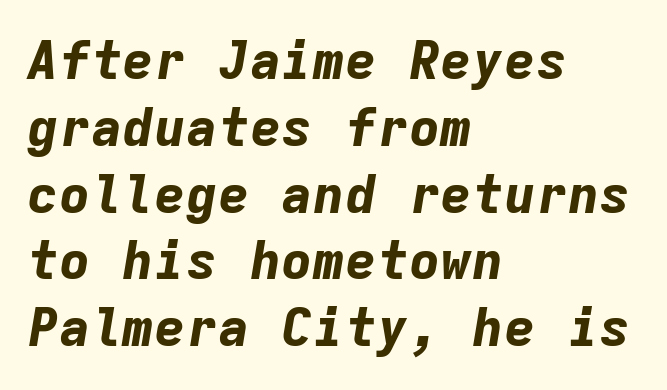
{"italic": "yes", "lean": "right", "slant_degrees": 9, "bold": "yes", "weight": "bold", "width": "normal", "stroke_contrast": "low", "x_height": "medium", "monospaced": "yes", "underline": "no", "align": "left", "line_spacing": "normal", "line_spacing_ratio": 1.26, "letter_spacing": "normal", "letter_spacing_em": 0.0, "glyph_px": 53}
